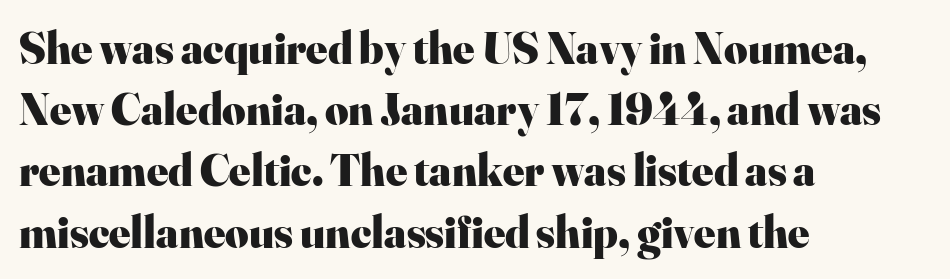
Q: Is the text bold? A: Yes.
Q: Is the text italic (slanted)? A: No, it is upright.
Q: Is the typeface a serif or a sans-serif typeface? A: Serif.
Q: Is the text underlined? A: No.
Q: How is the paragraph aligned? A: Left-aligned.
Q: Is the spacing between letters normal or unusually wide? A: Normal.
Q: Is the spacing between lines tight, normal or loose? A: Normal.
Q: Width (condensed, normal, or wide)? A: Normal.
Q: Stroke contrast? A: High.
Q: x-height? A: Small.
Q: Monospaced? A: No.
